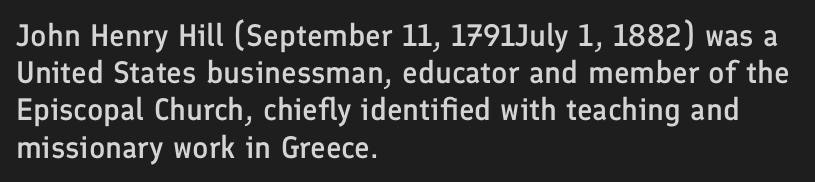
Descenders hang freely into open space. The type sits square on the baseline with zero lean. Alignment: flush left. The gaps between neighbouring characters are ordinary and unremarkable. The characters display no serif detailing; their extremities are plain.
